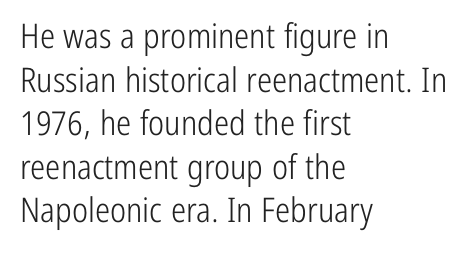
{"serif": "no", "italic": "no", "bold": "no", "weight": "light", "width": "condensed", "stroke_contrast": "low", "x_height": "medium", "monospaced": "no", "underline": "no", "align": "left", "line_spacing": "normal", "line_spacing_ratio": 1.28, "letter_spacing": "normal", "letter_spacing_em": 0.0, "glyph_px": 34}
